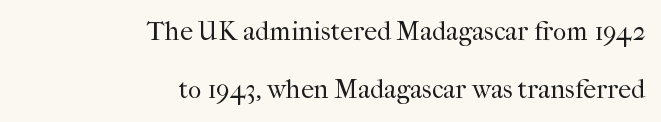
The image shows 26 px text type, upright; set right-aligned, loose line spacing (2.25x), normal letter spacing, not underlined.
